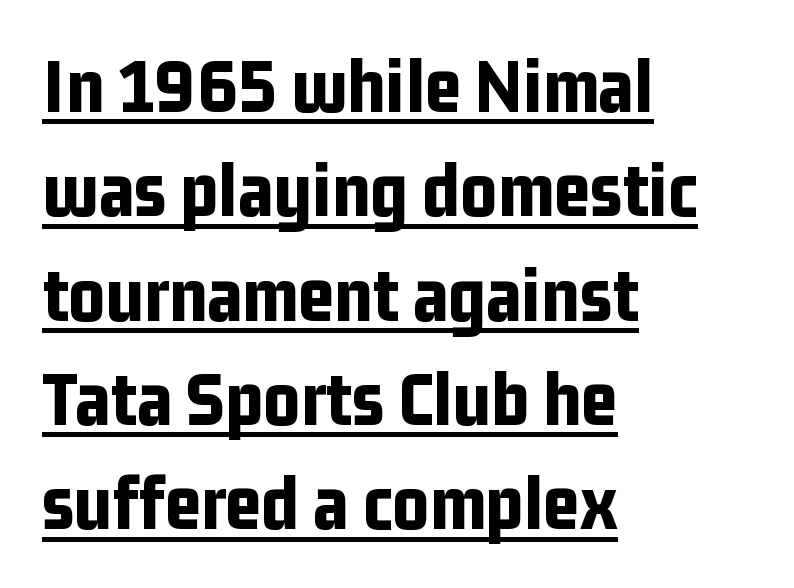
{"serif": "no", "italic": "no", "bold": "yes", "weight": "bold", "width": "condensed", "stroke_contrast": "low", "x_height": "medium", "monospaced": "no", "underline": "yes", "align": "left", "line_spacing": "normal", "line_spacing_ratio": 1.32, "letter_spacing": "normal", "letter_spacing_em": 0.0, "glyph_px": 79}
